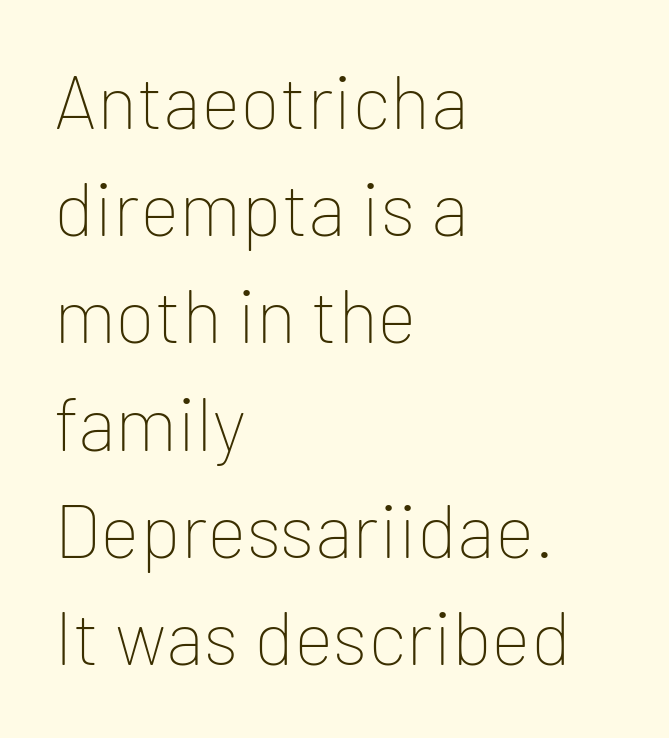
Nobody drew a line under any word here. Stems and bowls with no extra thickness — not bold. Regarding leading, the lines here are spaced in the standard way. Characters remain perfectly vertical along every line.
